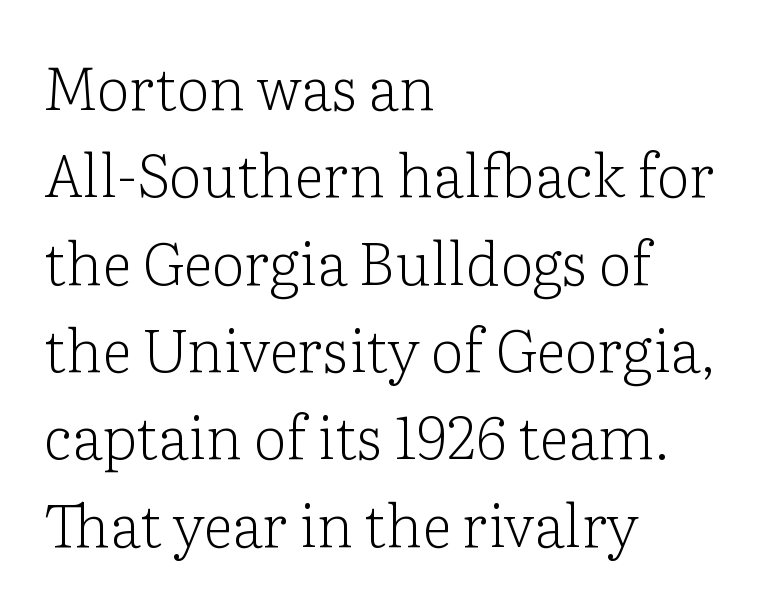
The image shows 59 px light serif type, upright; set left-aligned, normal line spacing (1.48x), normal letter spacing, not underlined; low stroke contrast and a medium x-height.
